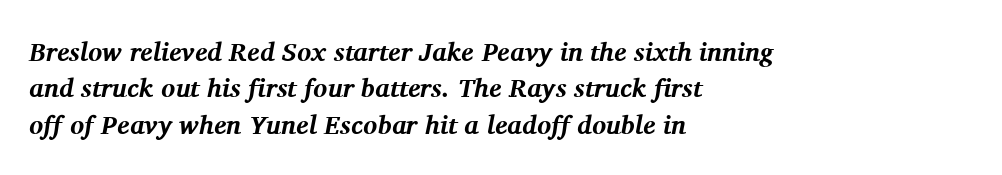
Horizontal alignment here is leftward, the default for most running prose. The rendering applies a slant to the glyphs. Default kerning and tracking; the words read as compact shapes. The line-height multiplier appears to be the usual default. The characters look thick and weighty, a clear bold. The words here are not underlined.
